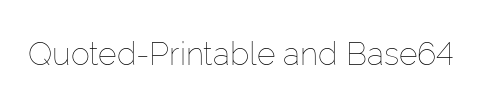
Characters remain perfectly vertical along every line. No chunkiness to these letters — they're not bold. You could not count columns in this text — the font is proportionally spaced. The gap between lines stays unmarked. This sample uses plain, unmodified letter spacing.
